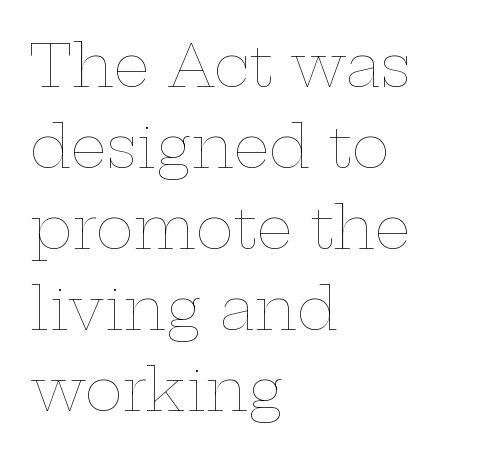
Q: Is the text bold? A: No.
Q: Is the text italic (slanted)? A: No, it is upright.
Q: Is the text underlined? A: No.
Q: How is the paragraph aligned? A: Left-aligned.
Q: Is the spacing between letters normal or unusually wide? A: Normal.
Q: Is the spacing between lines tight, normal or loose? A: Normal.
Q: Width (condensed, normal, or wide)? A: Wide.
Q: Stroke contrast? A: Low.
Q: x-height? A: Medium.
Q: Monospaced? A: No.
